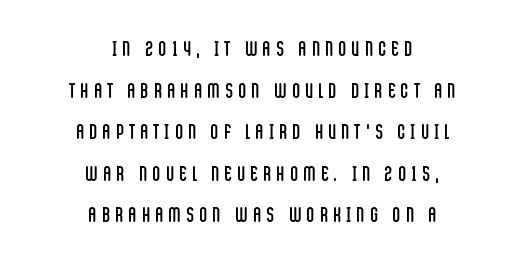
The weight would be labelled regular, book, light, or lighter still. This rendering features lettering with no underline. Each new line begins a long way beneath the previous one. Alignment: centered. Posture: upright roman. The tracking jumps out immediately: characters are airy and widely separated.
